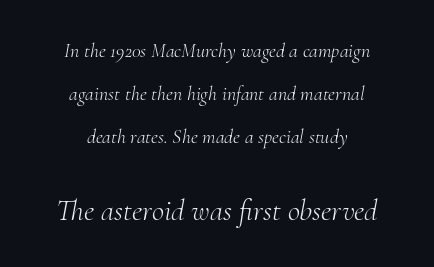
Typeset on center — no edge is straight. Weight: in the light-to-regular range. The line texture is even and compact thanks to regular tracking. The space directly below the letters is spotless.
